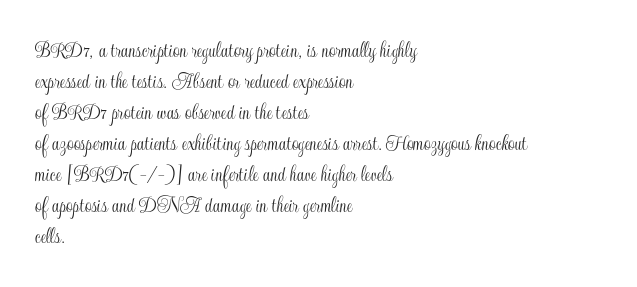
The image shows 24 px text type; set left-aligned, normal line spacing (1.29x), normal letter spacing, not underlined.
